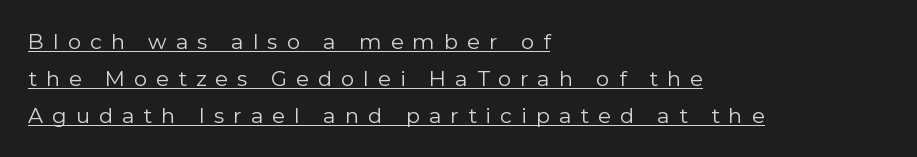
Q: Is the text bold? A: No.
Q: Is the text italic (slanted)? A: No, it is upright.
Q: Is the text underlined? A: Yes.
Q: How is the paragraph aligned? A: Left-aligned.
Q: Is the spacing between letters normal or unusually wide? A: Unusually wide.
